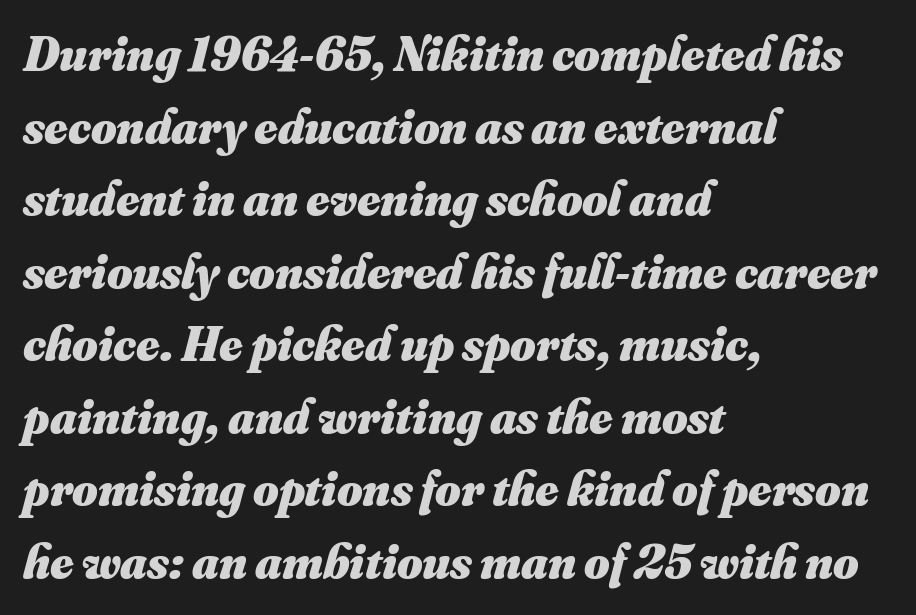
Q: Is the text bold? A: Yes.
Q: Is the text underlined? A: No.
Q: How is the paragraph aligned? A: Left-aligned.
Q: Is the spacing between letters normal or unusually wide? A: Normal.
Q: Is the spacing between lines tight, normal or loose? A: Normal.
Q: Width (condensed, normal, or wide)? A: Normal.
Q: Stroke contrast? A: Medium.
Q: x-height? A: Small.
Q: Monospaced? A: No.
